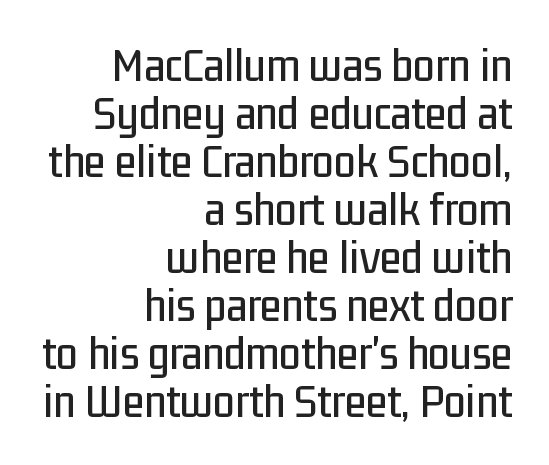
{"serif": "no", "italic": "no", "width": "condensed", "stroke_contrast": "low", "x_height": "medium", "monospaced": "no", "underline": "no", "align": "right", "line_spacing": "tight", "line_spacing_ratio": 0.98, "letter_spacing": "normal", "letter_spacing_em": 0.0, "glyph_px": 49}
